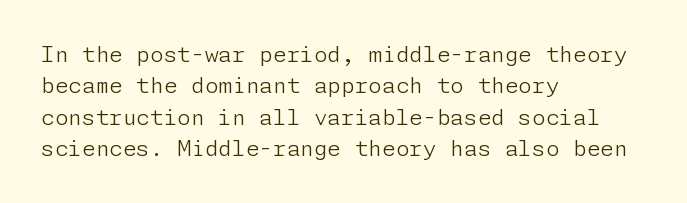
The image shows 22 px text type, upright; set left-aligned, normal line spacing (1.43x), normal letter spacing, not underlined.
